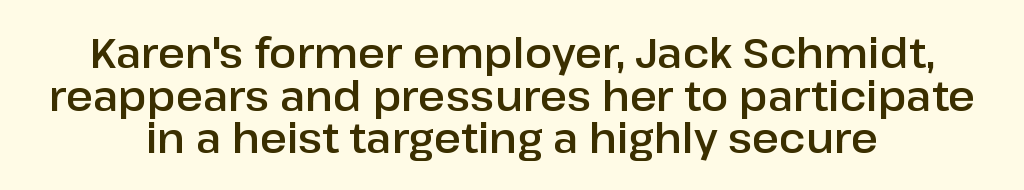
These lines were composed using upright roman letters. Type style note: lacks serifs. The space directly below the letters is spotless. The tracking reads as untouched default to a designer's eye. Each letter keeps its own natural width here, so spacing adapts to shape.
